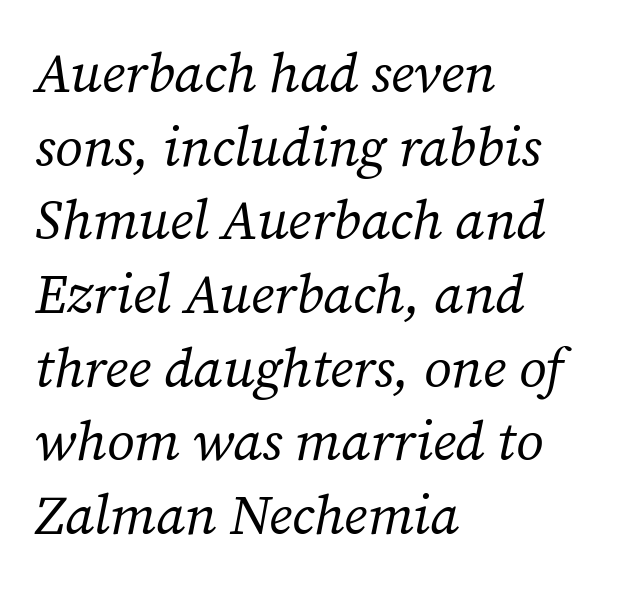
Q: Is the text bold? A: No.
Q: Is the text italic (slanted)? A: Yes, it leans right by about 12 degrees.
Q: Is the typeface a serif or a sans-serif typeface? A: Serif.
Q: Is the text underlined? A: No.
Q: How is the paragraph aligned? A: Left-aligned.
Q: Is the spacing between letters normal or unusually wide? A: Normal.
Q: Is the spacing between lines tight, normal or loose? A: Normal.
Q: Width (condensed, normal, or wide)? A: Normal.
Q: Stroke contrast? A: Medium.
Q: x-height? A: Medium.
Q: Monospaced? A: No.
